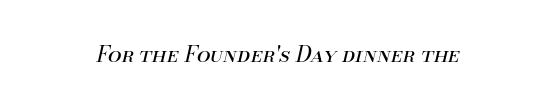
The image shows 22 px text type, italic (leaning right); set normal letter spacing, not underlined.
